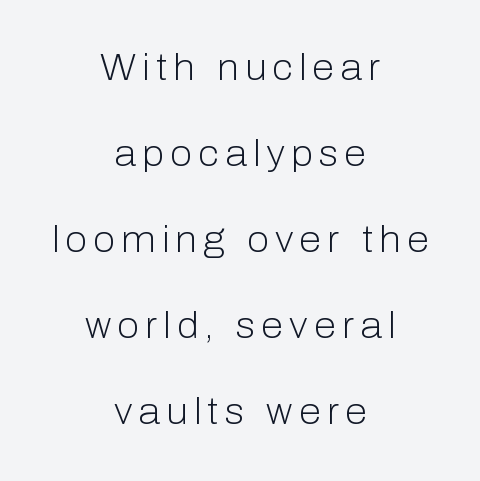
Honestly, there is no underline to notice here at all. The text block is weighted toward neither margin, spreading evenly from the middle. You could not count columns in this text — the font is proportionally spaced. The font sits on the lighter half of the weight spectrum, regular included. The designer dialed line spacing up above the default. Is there any slant? The stems are plumb.
